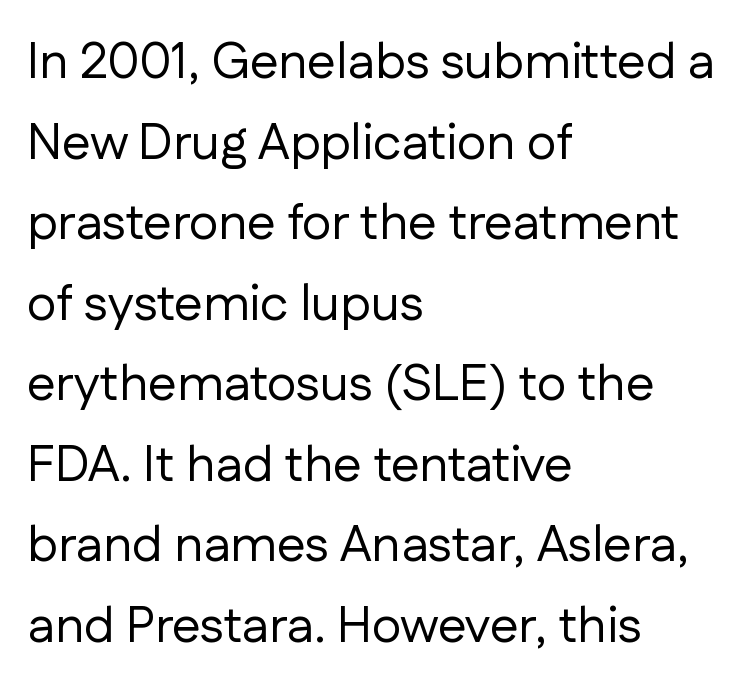
{"serif": "no", "italic": "no", "bold": "no", "weight": "regular", "width": "normal", "stroke_contrast": "low", "x_height": "medium", "monospaced": "no", "underline": "no", "align": "left", "line_spacing": "normal", "line_spacing_ratio": 1.58, "letter_spacing": "normal", "letter_spacing_em": 0.0, "glyph_px": 51}
